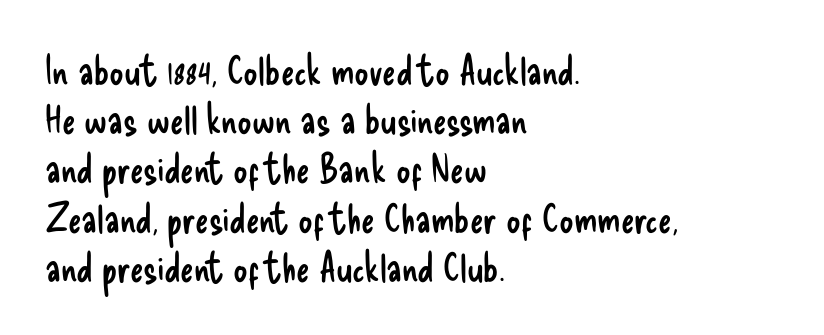
The image shows 40 px regular-weight, condensed sans-serif type, upright; set left-aligned, line spacing 1.23x, normal letter spacing, not underlined; low stroke contrast and a small x-height.
